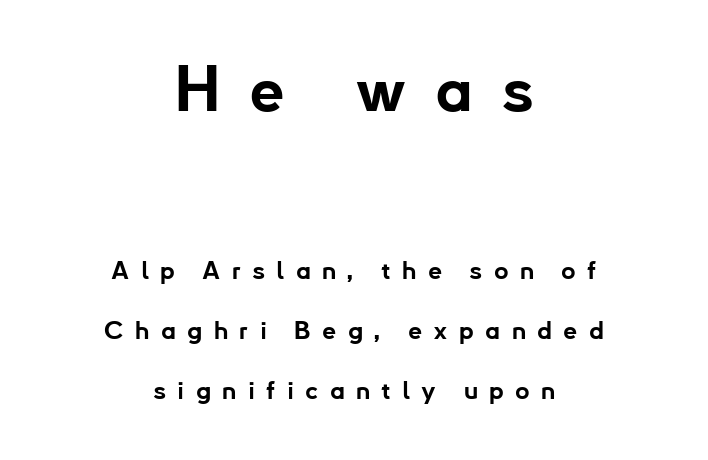
{"serif": "no", "italic": "no", "bold": "yes", "weight": "bold", "width": "normal", "stroke_contrast": "low", "x_height": "small", "monospaced": "no", "underline": "no", "align": "center", "line_spacing": "loose", "line_spacing_ratio": 2.4, "letter_spacing": "wide", "letter_spacing_em": 0.45, "larger_block": "first", "size_ratio": 2.52, "glyph_px": 63}
